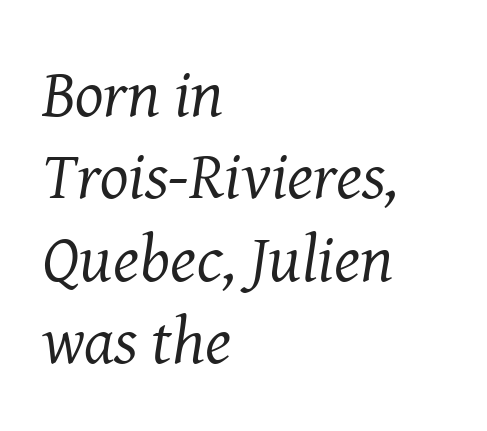
Q: Is the text bold? A: No.
Q: Is the text italic (slanted)? A: Yes, it leans right by about 8 degrees.
Q: Is the typeface a serif or a sans-serif typeface? A: Serif.
Q: Is the text underlined? A: No.
Q: How is the paragraph aligned? A: Left-aligned.
Q: Is the spacing between letters normal or unusually wide? A: Normal.
Q: Width (condensed, normal, or wide)? A: Normal.
Q: Stroke contrast? A: Medium.
Q: x-height? A: Medium.
Q: Monospaced? A: No.
